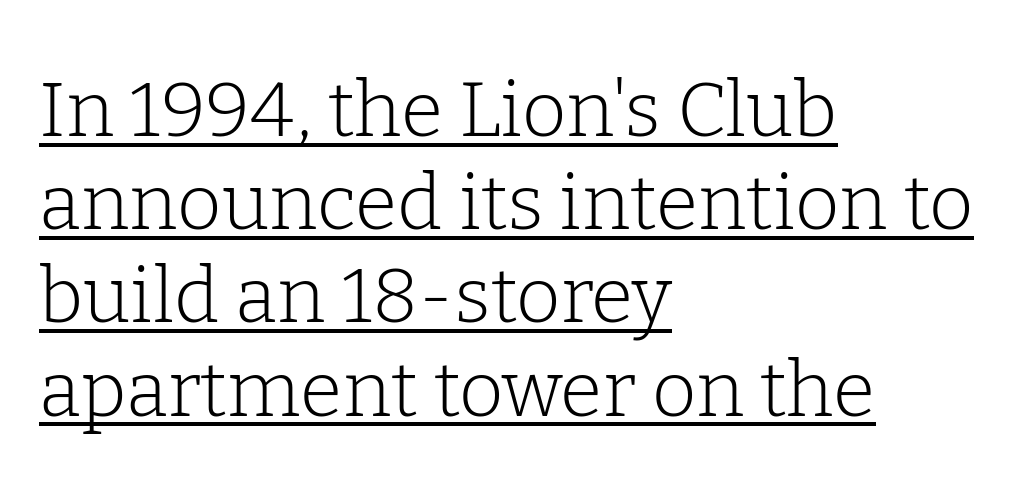
{"serif": "yes", "italic": "no", "bold": "no", "weight": "light", "width": "normal", "stroke_contrast": "low", "x_height": "medium", "monospaced": "no", "underline": "yes", "align": "left", "line_spacing_ratio": 1.21, "letter_spacing": "normal", "letter_spacing_em": 0.0, "glyph_px": 77}
